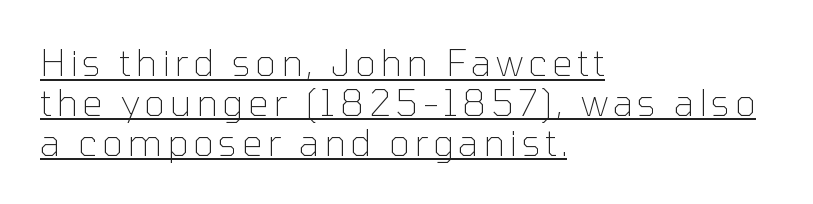
Q: Is the text bold? A: No.
Q: Is the text italic (slanted)? A: No, it is upright.
Q: Is the typeface a serif or a sans-serif typeface? A: Sans-serif.
Q: Is the text underlined? A: Yes.
Q: How is the paragraph aligned? A: Left-aligned.
Q: Is the spacing between lines tight, normal or loose? A: Tight.
Q: Width (condensed, normal, or wide)? A: Normal.
Q: Stroke contrast? A: Low.
Q: x-height? A: Medium.
Q: Monospaced? A: No.
